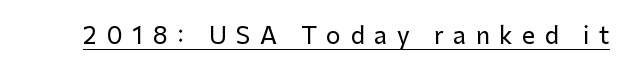
{"italic": "no", "underline": "yes", "letter_spacing": "wide", "letter_spacing_em": 0.42, "glyph_px": 23}
